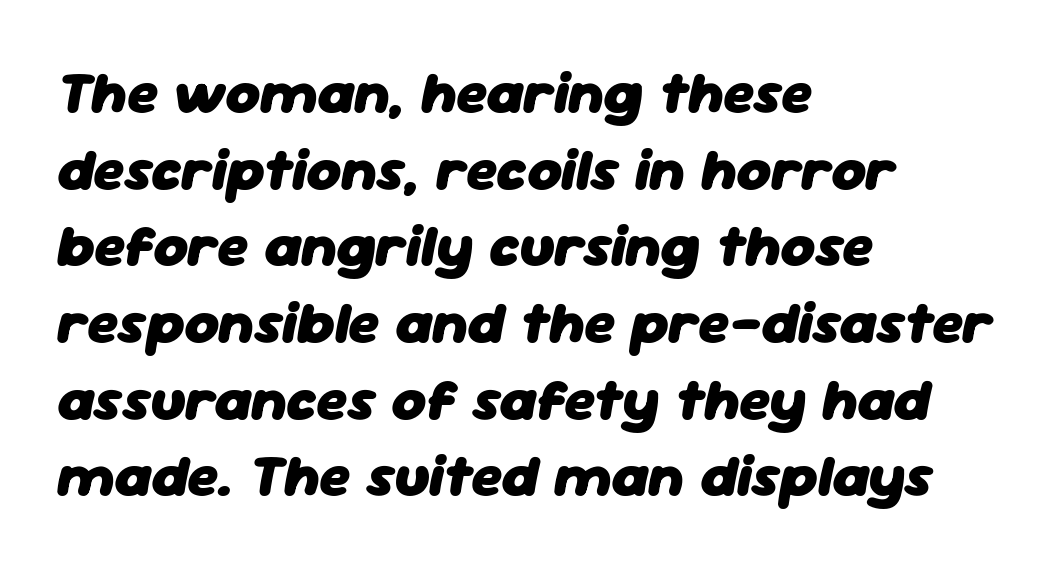
{"italic": "yes", "lean": "right", "slant_degrees": 11, "bold": "yes", "weight": "heavy", "width": "normal", "stroke_contrast": "low", "x_height": "medium", "monospaced": "no", "underline": "no", "align": "left", "line_spacing": "normal", "line_spacing_ratio": 1.3, "letter_spacing": "normal", "letter_spacing_em": 0.0, "glyph_px": 59}
